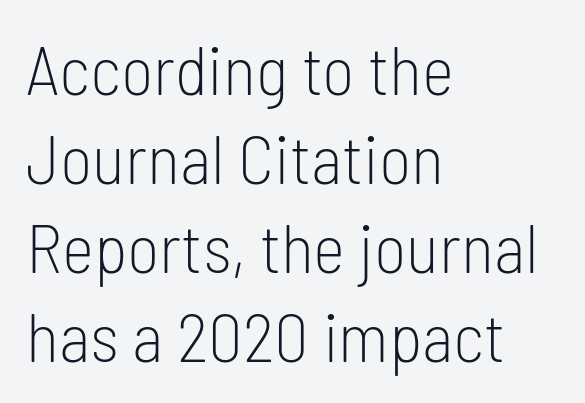
Q: Is the text bold? A: No.
Q: Is the text italic (slanted)? A: No, it is upright.
Q: Is the typeface a serif or a sans-serif typeface? A: Sans-serif.
Q: Is the text underlined? A: No.
Q: How is the paragraph aligned? A: Left-aligned.
Q: Is the spacing between letters normal or unusually wide? A: Normal.
Q: Is the spacing between lines tight, normal or loose? A: Normal.
Q: Width (condensed, normal, or wide)? A: Condensed.
Q: Stroke contrast? A: Low.
Q: x-height? A: Medium.
Q: Monospaced? A: No.
